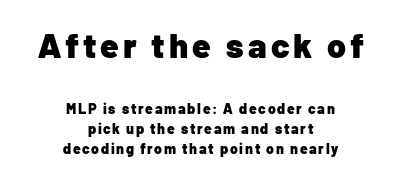
{"serif": "no", "italic": "no", "bold": "yes", "weight": "heavy", "width": "normal", "stroke_contrast": "low", "x_height": "medium", "monospaced": "no", "underline": "no", "align": "center", "line_spacing": "normal", "line_spacing_ratio": 1.44, "larger_block": "first", "size_ratio": 2.43, "glyph_px": 34}
